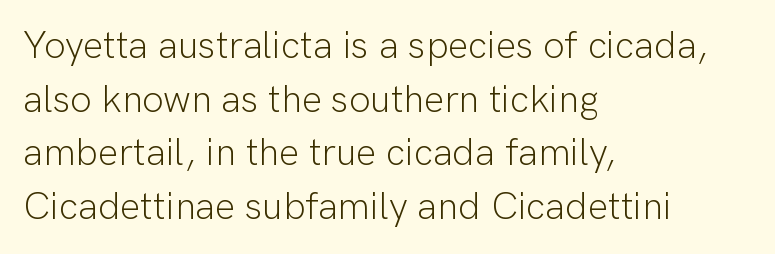
The image shows 38 px light sans-serif type, upright; set left-aligned, normal line spacing (1.41x), normal letter spacing, not underlined; low stroke contrast and a medium x-height.
